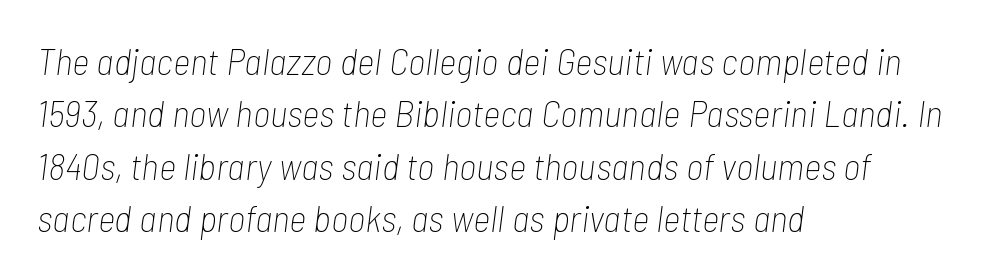
Stroke thickness stays within the range of a standard reading face or lighter. Each line starts at the same left margin while the right side varies. The block of text has a typical density, with ordinary space between rows. Just letters on the line, the space beneath them empty. The letters sit at their default tracking, neither squeezed nor spread.
